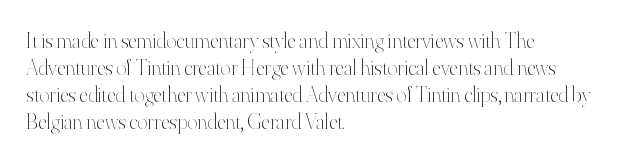
Honestly, the letter spacing is just normal — you wouldn't notice it. A student would call this left alignment; a typographer would say flush left, rag right. The font sits on the lighter half of the weight spectrum, regular included. Just letters on the line, the space beneath them empty.
